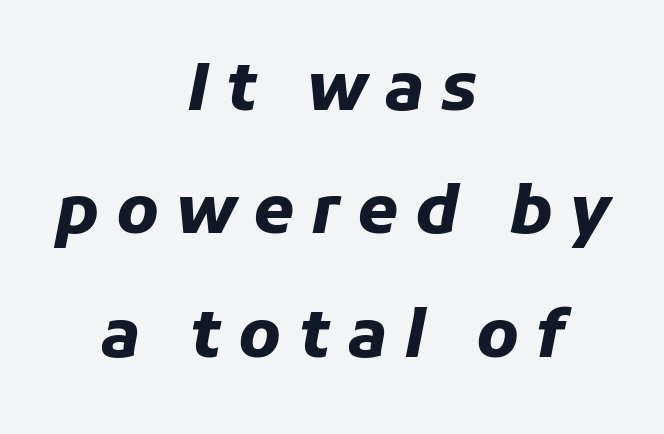
{"italic": "yes", "lean": "right", "slant_degrees": 11, "bold": "yes", "weight": "heavy", "width": "normal", "stroke_contrast": "low", "x_height": "medium", "monospaced": "no", "underline": "no", "align": "center", "line_spacing_ratio": 1.87, "letter_spacing": "wide", "letter_spacing_em": 0.26, "glyph_px": 66}
